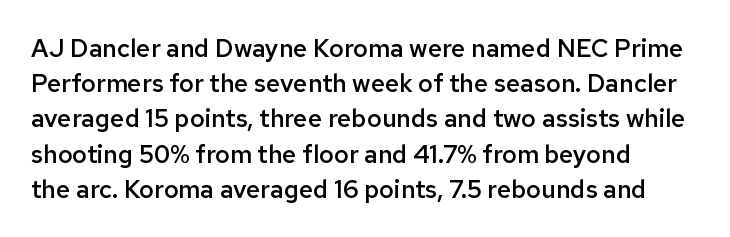
{"italic": "no", "bold": "semi", "underline": "no", "align": "left", "line_spacing": "normal", "line_spacing_ratio": 1.41, "letter_spacing": "normal", "letter_spacing_em": 0.0, "glyph_px": 25}
